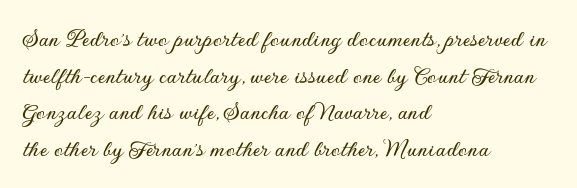
The image shows 26 px text type; set left-aligned, normal line spacing (1.41x), normal letter spacing, not underlined.
